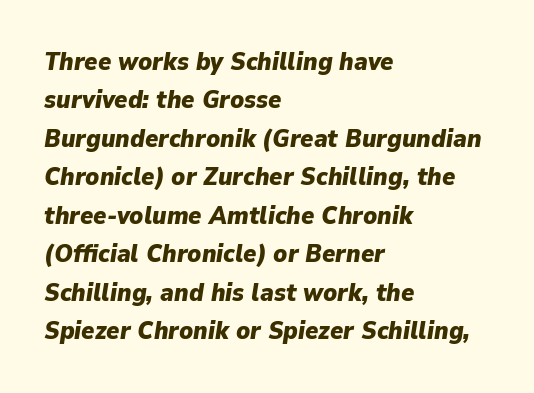
{"italic": "yes", "lean": "right", "slant_degrees": 9, "bold": "yes", "underline": "no", "align": "left", "line_spacing": "normal", "line_spacing_ratio": 1.54, "letter_spacing": "normal", "letter_spacing_em": 0.0, "glyph_px": 25}
